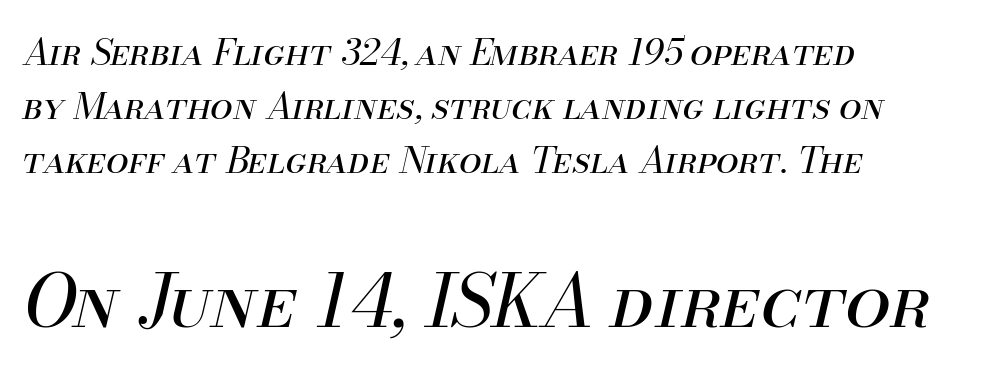
Does the copy run flush right? No — it runs flush left. Just letters on the line, the space beneath them empty. Characters follow at the spacing the type designer built in. Ink coverage per letter is moderate at most. Quick note: interline space is typical. A typesetter would call this proportional, since set widths differ per character.
